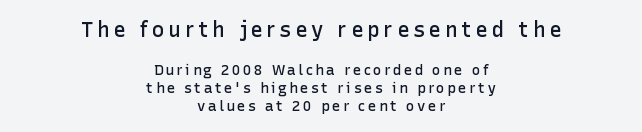
{"italic": "no", "bold": "semi", "underline": "no", "align": "center", "line_spacing": "normal", "line_spacing_ratio": 1.28, "larger_block": "first", "size_ratio": 1.5, "glyph_px": 21}
